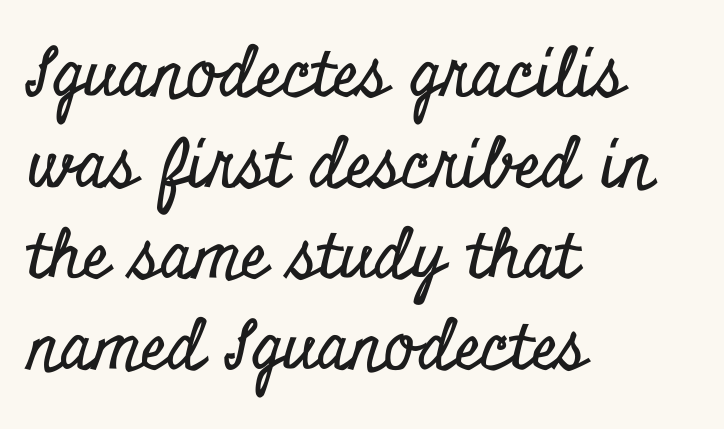
{"serif": "yes", "width": "condensed", "stroke_contrast": "low", "x_height": "small", "monospaced": "no", "underline": "no", "align": "left", "line_spacing": "normal", "line_spacing_ratio": 1.36, "letter_spacing": "normal", "letter_spacing_em": 0.0, "glyph_px": 67}
